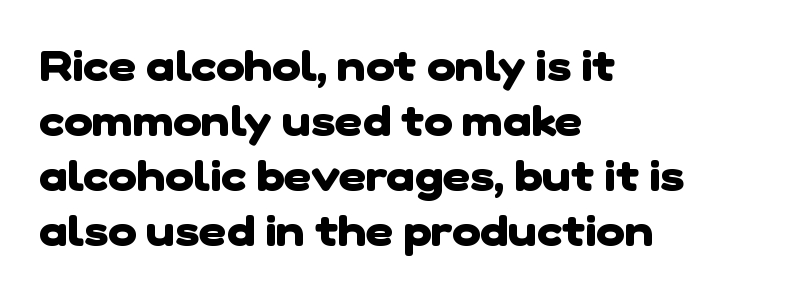
Q: Is the text bold? A: Yes.
Q: Is the typeface a serif or a sans-serif typeface? A: Sans-serif.
Q: Is the text underlined? A: No.
Q: How is the paragraph aligned? A: Left-aligned.
Q: Is the spacing between letters normal or unusually wide? A: Normal.
Q: Is the spacing between lines tight, normal or loose? A: Normal.
Q: Width (condensed, normal, or wide)? A: Normal.
Q: Stroke contrast? A: Low.
Q: x-height? A: Medium.
Q: Monospaced? A: No.
